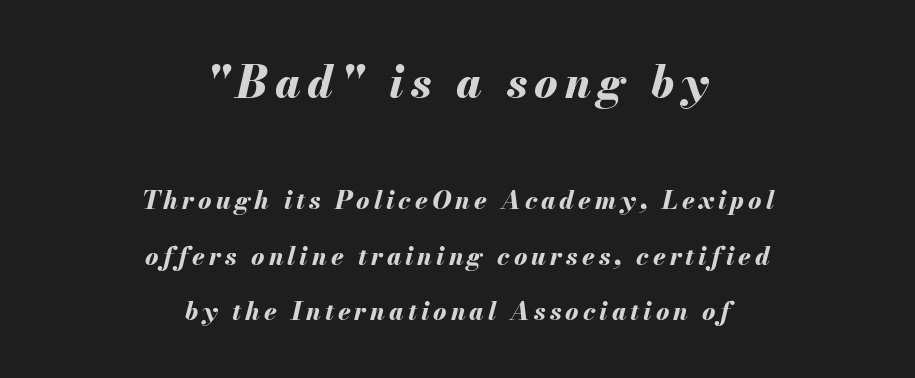
Compare the two chunks: the upper has the greater cap height. Every letter is thick-stroked: bold, no question. Students, observe: this is what heavily led, spacious text looks like. Spacing verdict: proportional, widths tailored to each character. Descenders hang freely into open space.
